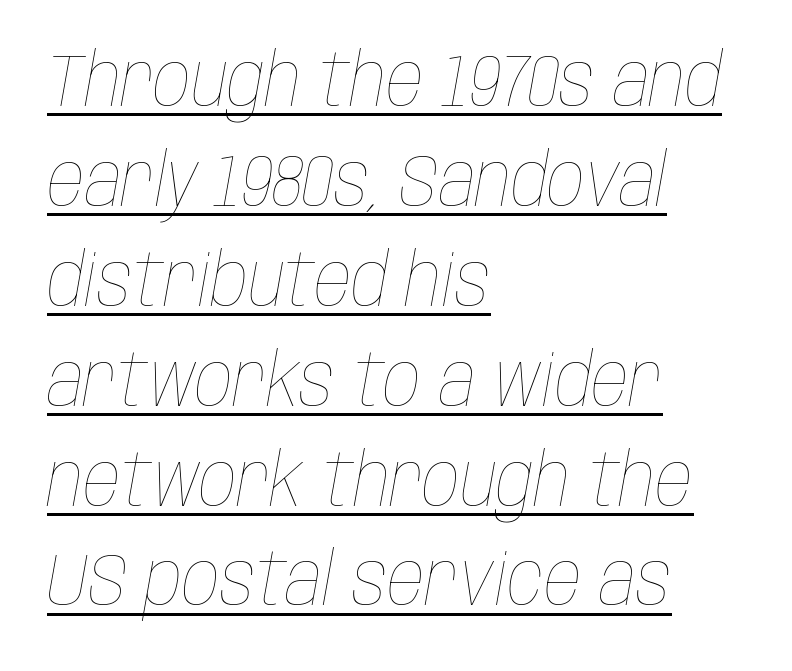
Q: Is the text bold? A: No.
Q: Is the text italic (slanted)? A: Yes, it leans right by about 10 degrees.
Q: Is the text underlined? A: Yes.
Q: How is the paragraph aligned? A: Left-aligned.
Q: Is the spacing between letters normal or unusually wide? A: Normal.
Q: Is the spacing between lines tight, normal or loose? A: Normal.
Q: Width (condensed, normal, or wide)? A: Condensed.
Q: Stroke contrast? A: Low.
Q: x-height? A: Large.
Q: Monospaced? A: No.
